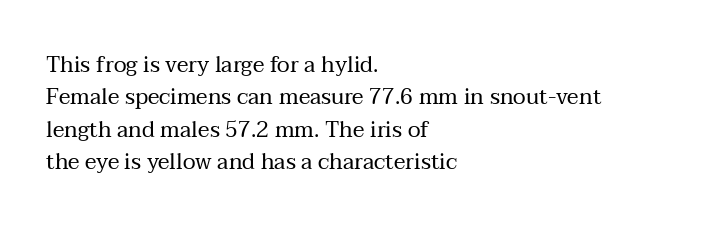
{"italic": "no", "bold": "no", "underline": "no", "align": "left", "line_spacing": "normal", "line_spacing_ratio": 1.47, "letter_spacing": "normal", "letter_spacing_em": 0.0, "glyph_px": 22}
